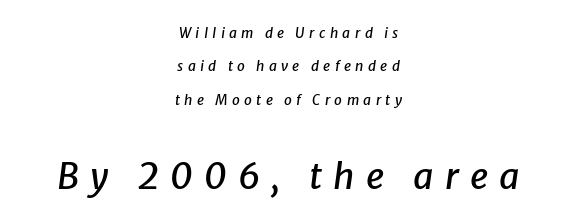
Look at the tracking — it's clearly loosened, letters drifting apart. If you squint, the bottom block still reads clearly — it's the larger of the two. The passage shown is not underscored anywhere. Caption: multi-line text, centered on the measure.
